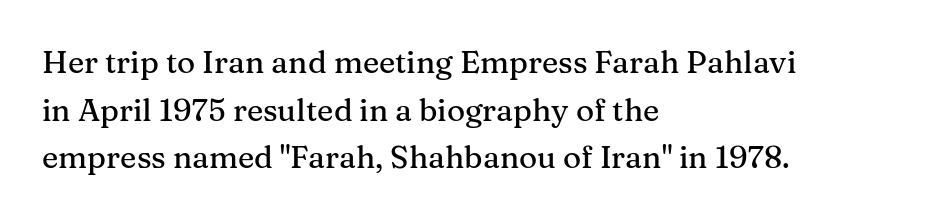
The image shows 31 px serif type, upright; set left-aligned, normal line spacing (1.54x), normal letter spacing, not underlined; medium stroke contrast and a medium x-height.
